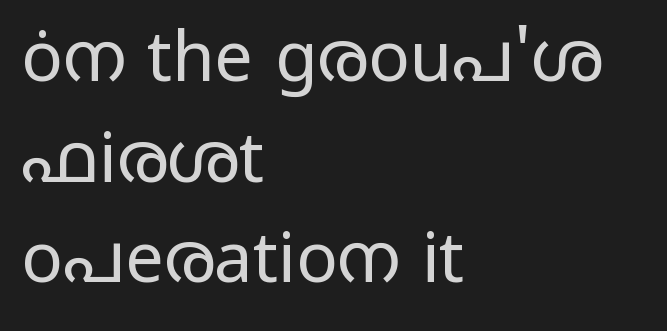
{"serif": "no", "italic": "no", "bold": "no", "weight": "regular", "width": "wide", "stroke_contrast": "low", "x_height": "medium", "monospaced": "no", "underline": "no", "align": "left", "line_spacing": "normal", "line_spacing_ratio": 1.46, "letter_spacing": "normal", "letter_spacing_em": 0.0, "glyph_px": 69}
